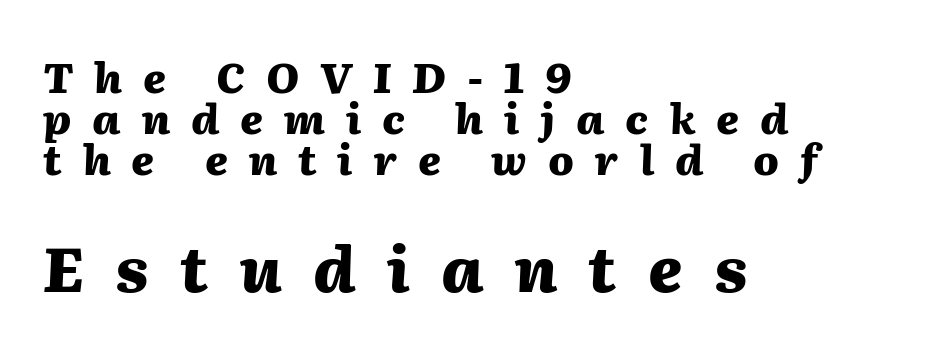
Q: Is the text bold? A: Yes.
Q: Is the text italic (slanted)? A: Yes, it leans right by about 2 degrees.
Q: Is the text underlined? A: No.
Q: How is the paragraph aligned? A: Left-aligned.
Q: Is the spacing between letters normal or unusually wide? A: Unusually wide.
Q: Is the spacing between lines tight, normal or loose? A: Tight.
Q: Which block of text is set in a larger size, the first (top) or the second (bottom)? A: The second (bottom) one.
Q: Width (condensed, normal, or wide)? A: Normal.
Q: Stroke contrast? A: Medium.
Q: x-height? A: Medium.
Q: Monospaced? A: No.
